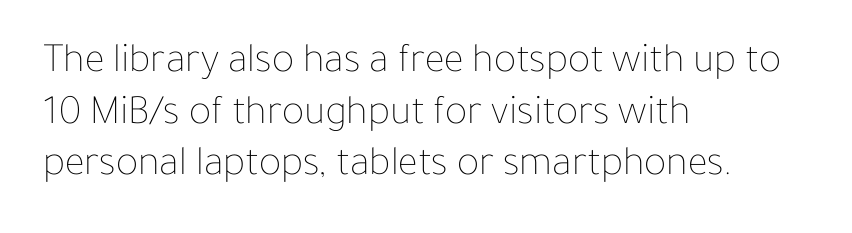
Q: Is the text bold? A: No.
Q: Is the text italic (slanted)? A: No, it is upright.
Q: Is the text underlined? A: No.
Q: How is the paragraph aligned? A: Left-aligned.
Q: Is the spacing between letters normal or unusually wide? A: Normal.
Q: Width (condensed, normal, or wide)? A: Normal.
Q: Stroke contrast? A: Low.
Q: x-height? A: Medium.
Q: Monospaced? A: No.
